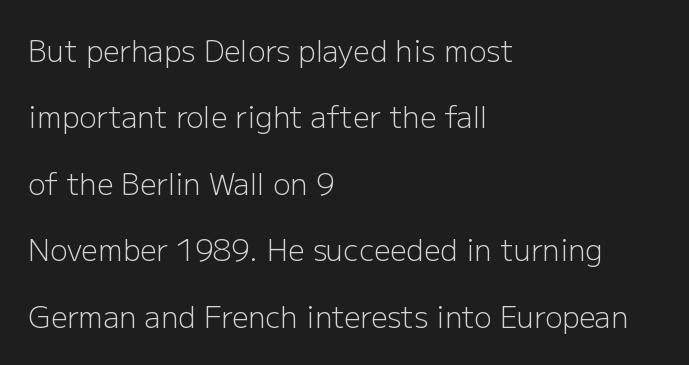
Q: Is the text bold? A: No.
Q: Is the text italic (slanted)? A: No, it is upright.
Q: Is the typeface a serif or a sans-serif typeface? A: Sans-serif.
Q: Is the text underlined? A: No.
Q: How is the paragraph aligned? A: Left-aligned.
Q: Is the spacing between letters normal or unusually wide? A: Normal.
Q: Is the spacing between lines tight, normal or loose? A: Loose.
Q: Width (condensed, normal, or wide)? A: Normal.
Q: Stroke contrast? A: Low.
Q: x-height? A: Medium.
Q: Monospaced? A: No.
